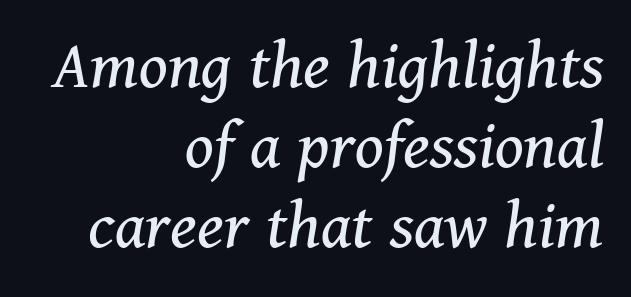
Q: Is the text bold? A: No.
Q: Is the text italic (slanted)? A: Yes, it leans right by about 11 degrees.
Q: Is the typeface a serif or a sans-serif typeface? A: Serif.
Q: Is the text underlined? A: No.
Q: How is the paragraph aligned? A: Right-aligned.
Q: Is the spacing between letters normal or unusually wide? A: Normal.
Q: Is the spacing between lines tight, normal or loose? A: Tight.
Q: Width (condensed, normal, or wide)? A: Normal.
Q: Stroke contrast? A: Medium.
Q: x-height? A: Medium.
Q: Monospaced? A: No.
